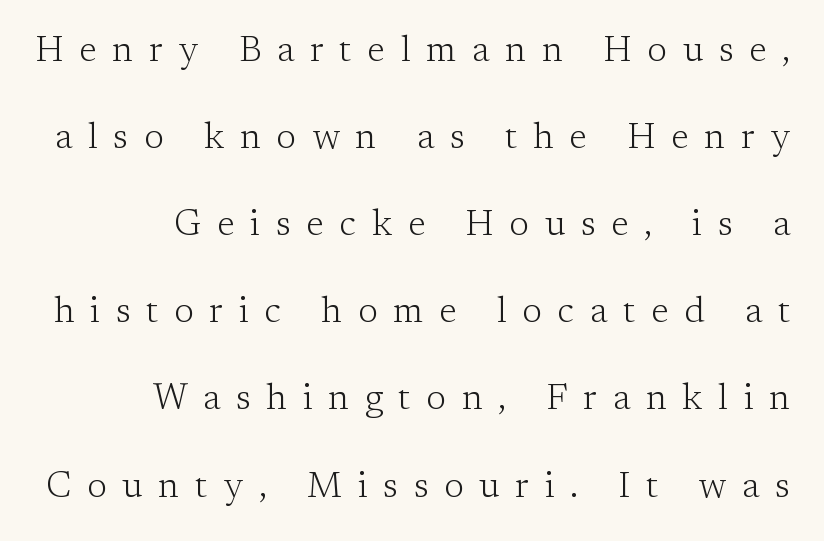
The image shows 36 px light serif type, upright; set right-aligned, loose line spacing (2.42x), unusually wide letter spacing (+0.44 em), not underlined; low stroke contrast and a medium x-height.
